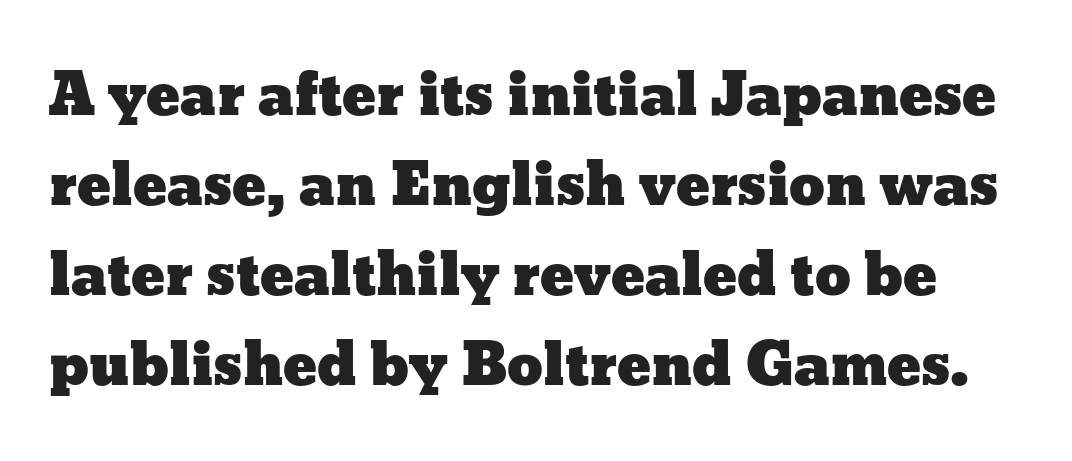
{"italic": "no", "width": "wide", "stroke_contrast": "low", "x_height": "medium", "monospaced": "no", "underline": "no", "line_spacing": "normal", "line_spacing_ratio": 1.58, "letter_spacing": "normal", "letter_spacing_em": 0.0, "glyph_px": 57}
